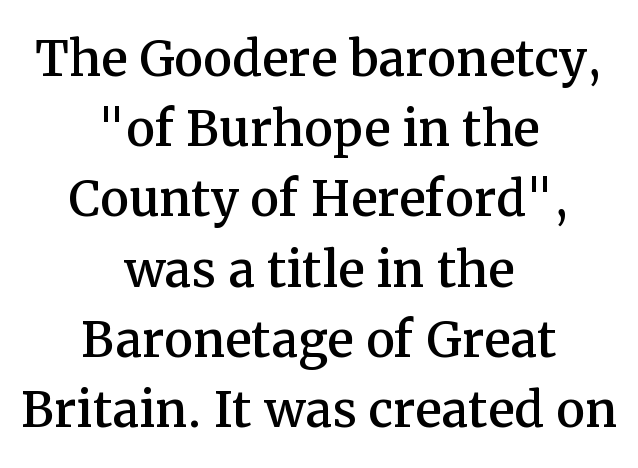
Q: Is the text italic (slanted)? A: No, it is upright.
Q: Is the typeface a serif or a sans-serif typeface? A: Serif.
Q: Is the text underlined? A: No.
Q: How is the paragraph aligned? A: Centered.
Q: Is the spacing between letters normal or unusually wide? A: Normal.
Q: Is the spacing between lines tight, normal or loose? A: Tight.
Q: Width (condensed, normal, or wide)? A: Normal.
Q: Stroke contrast? A: Medium.
Q: x-height? A: Medium.
Q: Monospaced? A: No.
